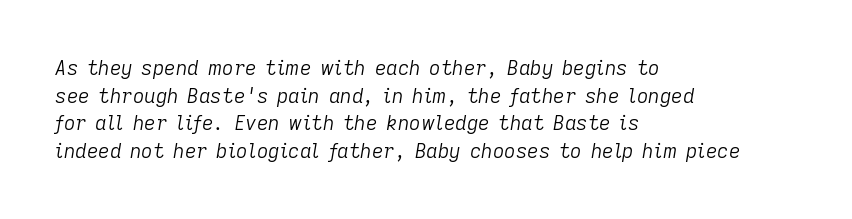
{"italic": "yes", "lean": "right", "slant_degrees": 9, "bold": "no", "underline": "no", "align": "left", "line_spacing": "normal", "line_spacing_ratio": 1.38, "letter_spacing": "normal", "letter_spacing_em": 0.0, "glyph_px": 20}
